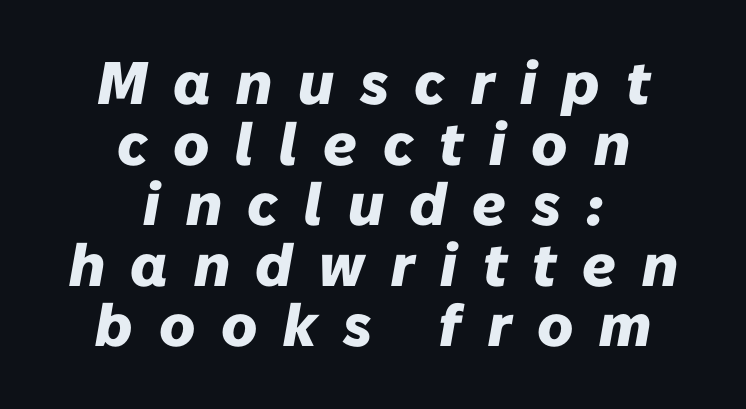
Loose tracking; the words dissolve into strings of separated letters. Every row of glyphs is offset so its center matches the block's center. This rendering features lettering with no underline. Every character sits at an angle, as italics do. Each glyph is drawn with heavy, bold strokes. The passage shown is typed in a proportional face where columns would drift.
